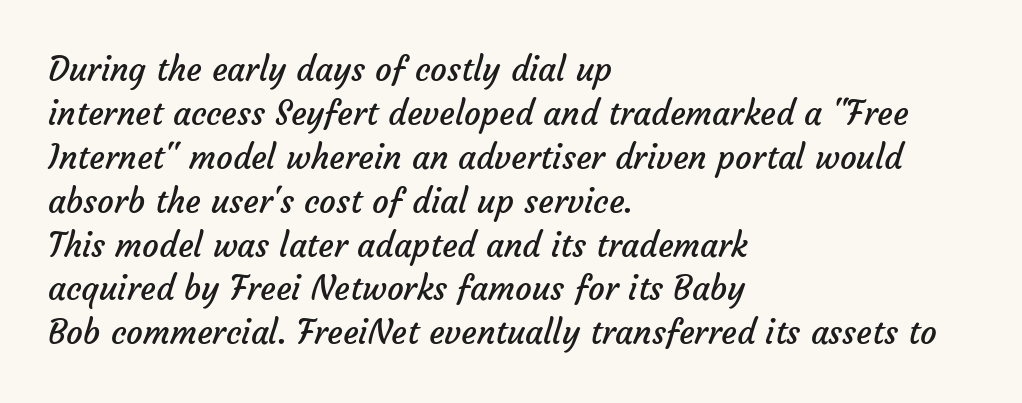
Q: Is the text bold? A: No.
Q: Is the typeface a serif or a sans-serif typeface? A: Sans-serif.
Q: Is the text underlined? A: No.
Q: How is the paragraph aligned? A: Left-aligned.
Q: Is the spacing between letters normal or unusually wide? A: Normal.
Q: Is the spacing between lines tight, normal or loose? A: Normal.
Q: Width (condensed, normal, or wide)? A: Normal.
Q: Stroke contrast? A: Low.
Q: x-height? A: Medium.
Q: Monospaced? A: No.
